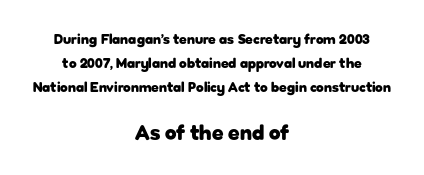
{"italic": "no", "bold": "yes", "underline": "no", "align": "center", "line_spacing_ratio": 1.71, "letter_spacing": "normal", "letter_spacing_em": 0.0, "larger_block": "second", "size_ratio": 1.5, "glyph_px": 21}
